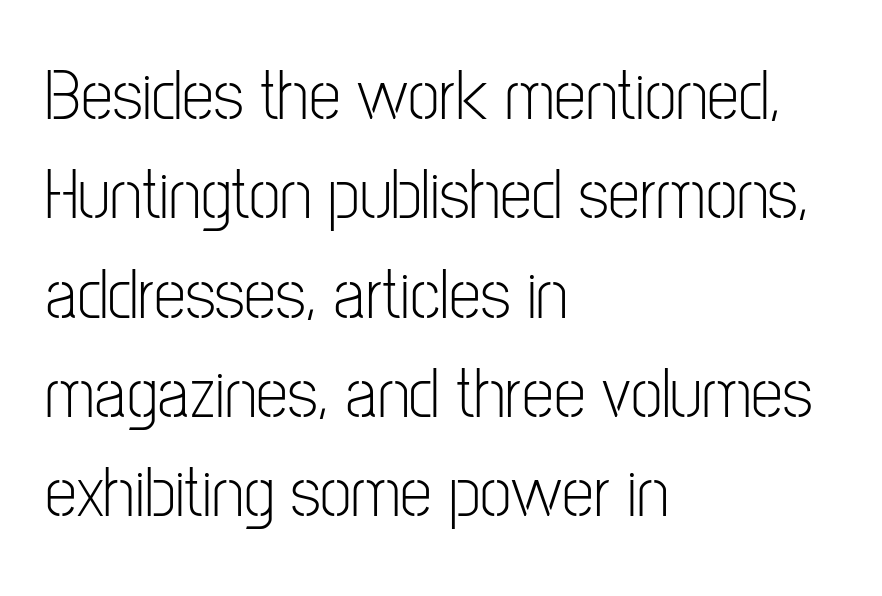
Serifs: no, the terminals of the letterforms are clean. The face used here is proportionally spaced, like ordinary book or web type. Successive baselines arrive at the customary interval. Unbolded letterforms with no extra heft.
